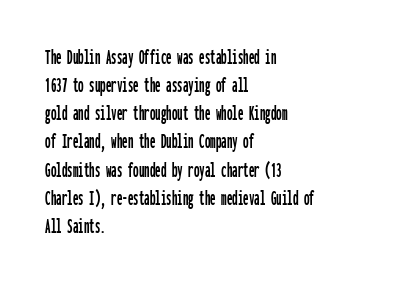
Style check: upright. Decoration check: the copy has no underline. The gaps between neighbouring characters are ordinary and unremarkable. This sample is left-justified, so line endings fall wherever the words run out. The rows are spaced the way most documents space them.
